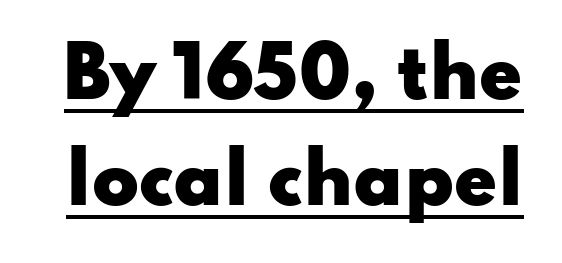
The image shows 69 px heavy, wide sans-serif type, upright; set normal line spacing (1.54x), normal letter spacing, underlined; low stroke contrast and a small x-height.
